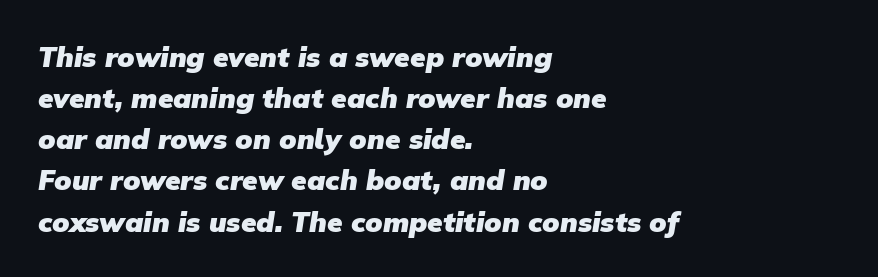
The image shows 28 px heavy sans-serif type; set left-aligned, normal line spacing (1.47x), normal letter spacing, not underlined; low stroke contrast and a medium x-height.
